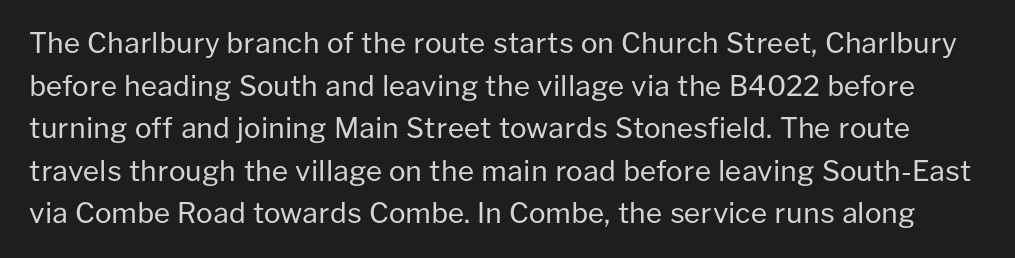
{"serif": "no", "italic": "no", "bold": "no", "weight": "regular", "width": "normal", "stroke_contrast": "low", "x_height": "medium", "monospaced": "no", "underline": "no", "line_spacing": "normal", "line_spacing_ratio": 1.52, "letter_spacing": "normal", "letter_spacing_em": 0.0, "glyph_px": 28}
